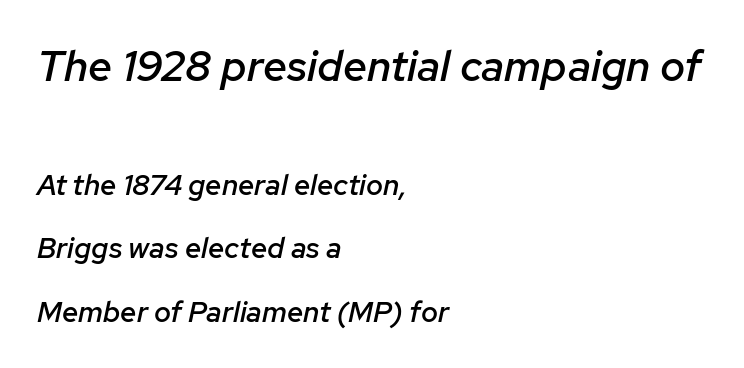
Q: Is the text bold? A: Semi-bold.
Q: Is the text italic (slanted)? A: Yes, it leans right by about 12 degrees.
Q: Is the text underlined? A: No.
Q: How is the paragraph aligned? A: Left-aligned.
Q: Is the spacing between letters normal or unusually wide? A: Normal.
Q: Is the spacing between lines tight, normal or loose? A: Loose.
Q: Which block of text is set in a larger size, the first (top) or the second (bottom)? A: The first (top) one.
Q: Width (condensed, normal, or wide)? A: Normal.
Q: Stroke contrast? A: Low.
Q: x-height? A: Medium.
Q: Monospaced? A: No.
